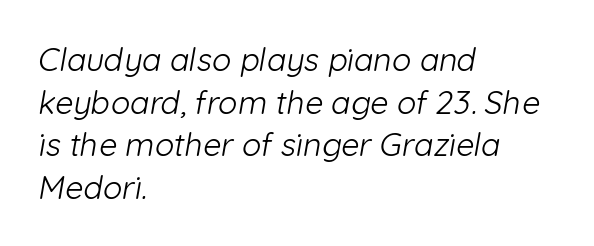
Q: Is the text bold? A: No.
Q: Is the typeface a serif or a sans-serif typeface? A: Sans-serif.
Q: Is the text underlined? A: No.
Q: How is the paragraph aligned? A: Left-aligned.
Q: Is the spacing between letters normal or unusually wide? A: Normal.
Q: Is the spacing between lines tight, normal or loose? A: Normal.
Q: Width (condensed, normal, or wide)? A: Normal.
Q: Stroke contrast? A: Low.
Q: x-height? A: Medium.
Q: Monospaced? A: No.
